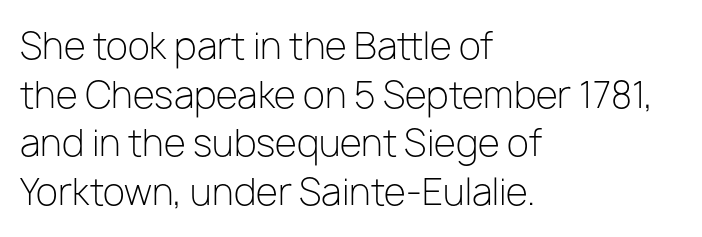
Q: Is the text bold? A: No.
Q: Is the text italic (slanted)? A: No, it is upright.
Q: Is the typeface a serif or a sans-serif typeface? A: Sans-serif.
Q: Is the text underlined? A: No.
Q: How is the paragraph aligned? A: Left-aligned.
Q: Is the spacing between letters normal or unusually wide? A: Normal.
Q: Is the spacing between lines tight, normal or loose? A: Normal.
Q: Width (condensed, normal, or wide)? A: Normal.
Q: Stroke contrast? A: Low.
Q: x-height? A: Medium.
Q: Monospaced? A: No.
